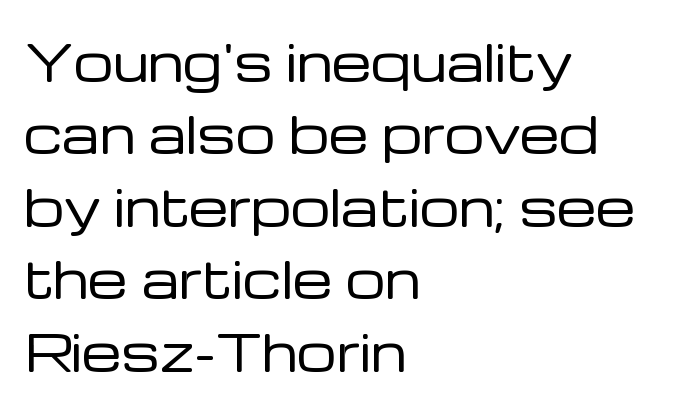
The letterforms sit shoulder to shoulder at normal distance. Typographically, this falls in the sans-serif category. This sample keeps an unexceptional amount of space between lines. The rendering anchors every line to the left-hand side.
